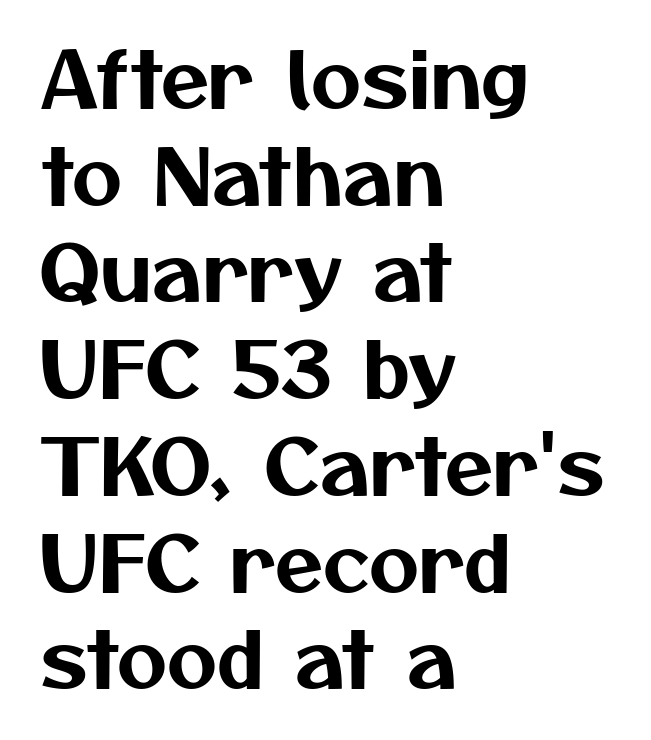
{"serif": "no", "width": "normal", "stroke_contrast": "medium", "x_height": "medium", "monospaced": "no", "underline": "no", "align": "left", "line_spacing_ratio": 1.24, "letter_spacing": "normal", "letter_spacing_em": 0.0, "glyph_px": 78}
